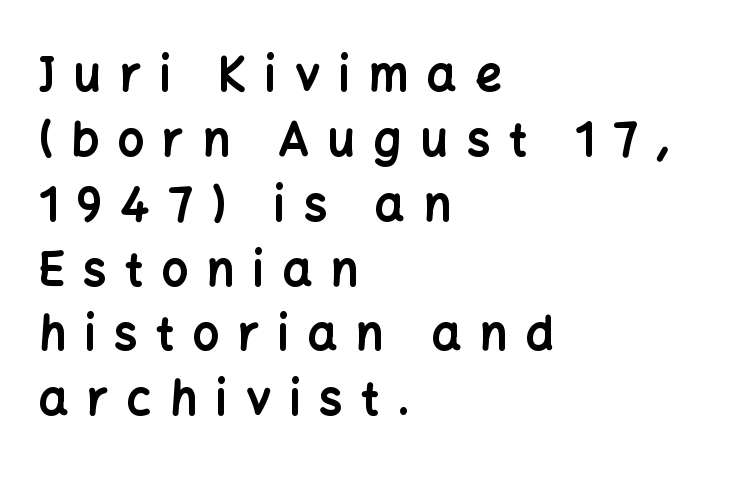
Compared with an ordinary text face, these strokes are far heavier — a full bold. Bare-footed words on every line. Casual observation: everything's shoved over to the left. The passage shown is typed in a proportional face where columns would drift.
